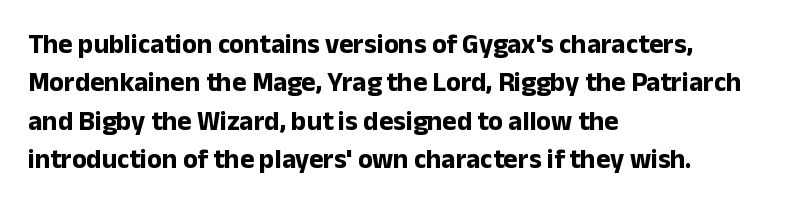
The image shows 27 px bold type, upright; set left-aligned, normal line spacing (1.42x), normal letter spacing, not underlined.
